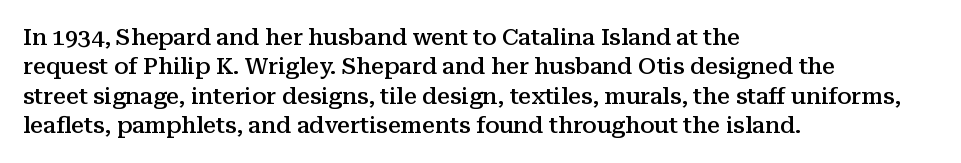
Q: Is the text bold? A: Semi-bold.
Q: Is the text italic (slanted)? A: No, it is upright.
Q: Is the text underlined? A: No.
Q: How is the paragraph aligned? A: Left-aligned.
Q: Is the spacing between letters normal or unusually wide? A: Normal.
Q: Is the spacing between lines tight, normal or loose? A: Normal.
